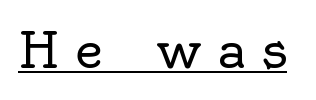
What kind of face is this? One with serifs. The tracking jumps out immediately: characters are airy and widely separated. Glance below the letters and you will spot a drawn line. The font is comparable to plain body text, perhaps lighter. The letters advance in unequal steps, a hallmark of proportional type. This sample uses an upright cut, with every glyph sitting square on the baseline.
